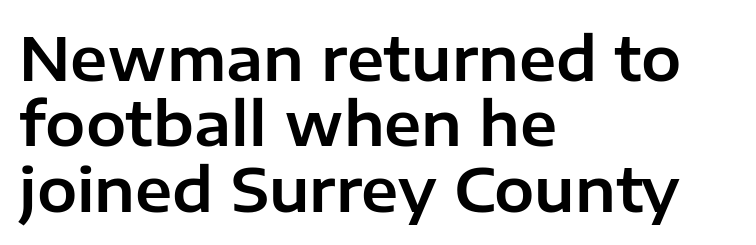
The image shows 60 px sans-serif type, upright; set left-aligned, tight line spacing (1.09x), normal letter spacing, not underlined; low stroke contrast and a medium x-height.
